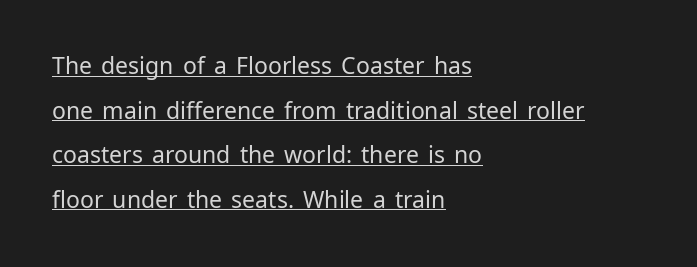
The image shows 23 px text type, upright; set left-aligned, loose line spacing (1.94x), normal letter spacing, underlined.
